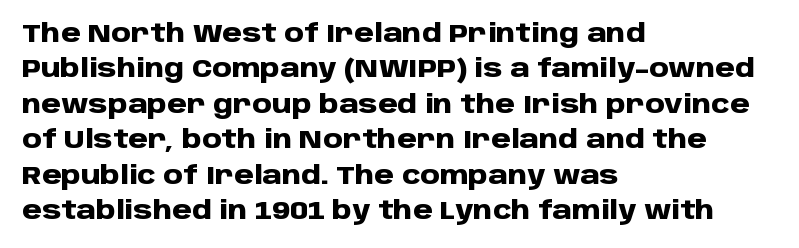
Q: Is the text bold? A: Yes.
Q: Is the text italic (slanted)? A: No, it is upright.
Q: Is the text underlined? A: No.
Q: How is the paragraph aligned? A: Left-aligned.
Q: Is the spacing between letters normal or unusually wide? A: Normal.
Q: Is the spacing between lines tight, normal or loose? A: Normal.
